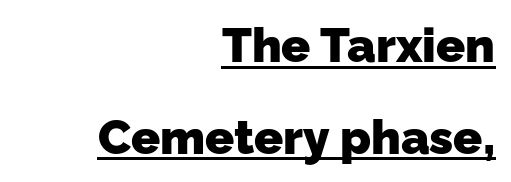
The image shows 48 px heavy sans-serif type; set right-aligned, loose line spacing (1.91x), normal letter spacing, underlined; low stroke contrast and a medium x-height.
